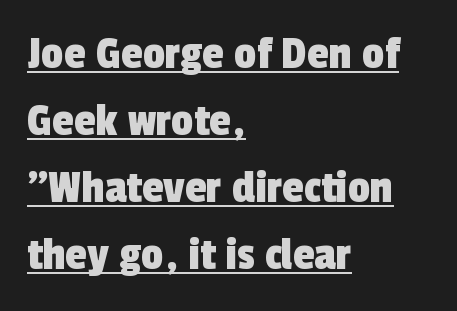
Q: Is the typeface a serif or a sans-serif typeface? A: Sans-serif.
Q: Is the text underlined? A: Yes.
Q: How is the paragraph aligned? A: Left-aligned.
Q: Is the spacing between letters normal or unusually wide? A: Normal.
Q: Is the spacing between lines tight, normal or loose? A: Normal.
Q: Width (condensed, normal, or wide)? A: Condensed.
Q: x-height? A: Medium.
Q: Monospaced? A: No.
